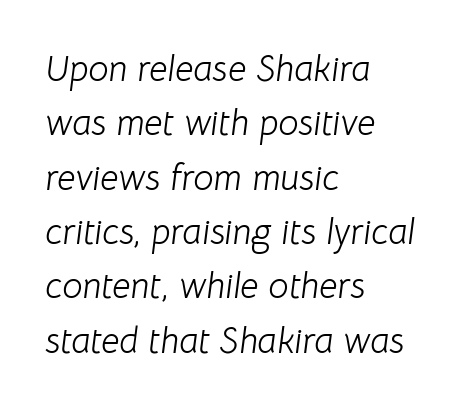
Honestly, the row spacing looks completely unremarkable. These lines keep a tight, regular rhythm from letter to letter. Any mark beneath the type? The region is blank. This is not heavy type; no bold has been used. The axis of the letterforms is tilted away from vertical.
